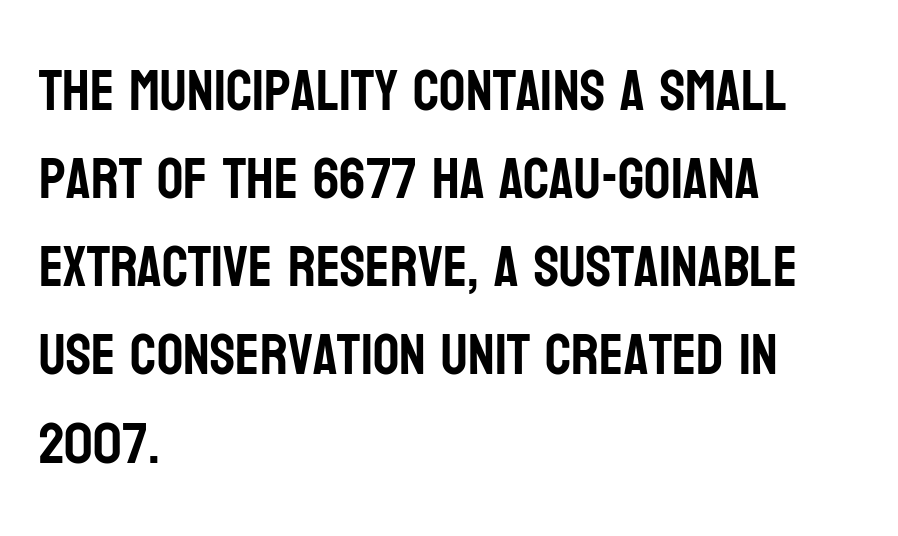
The image shows 58 px condensed sans-serif type, upright; set left-aligned, normal line spacing (1.52x), normal letter spacing, not underlined; low stroke contrast and a large x-height.
